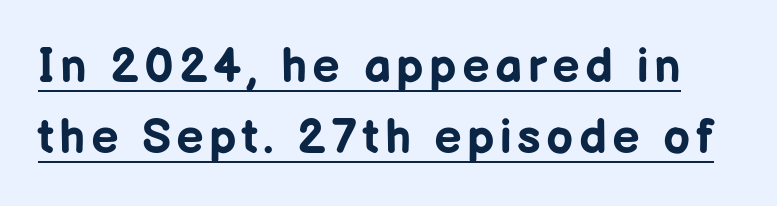
The image shows 48 px bold sans-serif type, upright; set normal line spacing (1.47x), underlined; low stroke contrast and a medium x-height.
